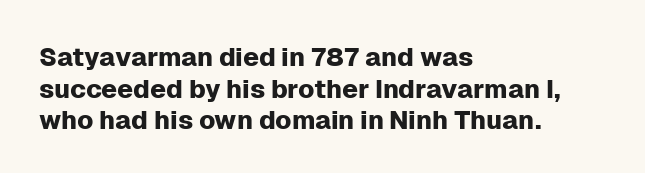
The lettering stays uniformly vertical, giving the passage a roman look. The baseline area is clear. The setting favours the left margin, as ordinary paragraphs usually do. These lines keep a tight, regular rhythm from letter to letter.
